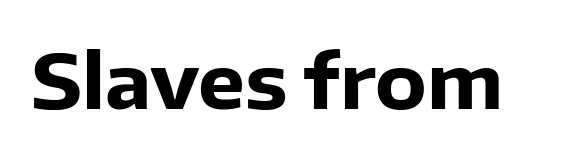
What weight is shown? A full bold with thick strokes. The passage shown has conventional tracking throughout. The type family on display is of the sans-serif kind. Unlike italic type, these characters show no tilt at all. Just letters on the line, the space beneath them empty.
